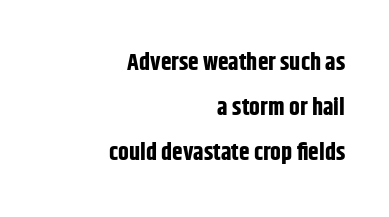
{"italic": "no", "bold": "yes", "underline": "no", "align": "right", "line_spacing_ratio": 1.88, "letter_spacing": "normal", "letter_spacing_em": 0.0, "glyph_px": 24}
